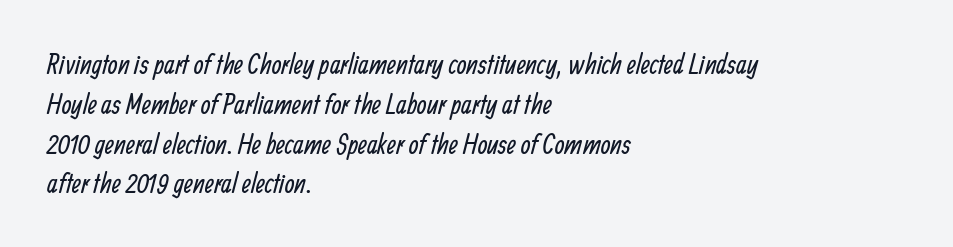
{"serif": "no", "bold": "no", "weight": "regular", "width": "condensed", "stroke_contrast": "low", "x_height": "medium", "monospaced": "no", "underline": "no", "align": "left", "line_spacing": "normal", "line_spacing_ratio": 1.42, "letter_spacing": "normal", "letter_spacing_em": 0.0, "glyph_px": 28}
